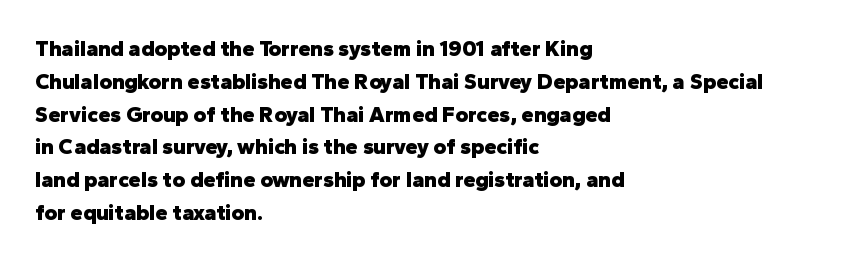
{"italic": "no", "bold": "yes", "underline": "no", "align": "left", "line_spacing": "normal", "line_spacing_ratio": 1.49, "letter_spacing": "normal", "letter_spacing_em": 0.0, "glyph_px": 22}
